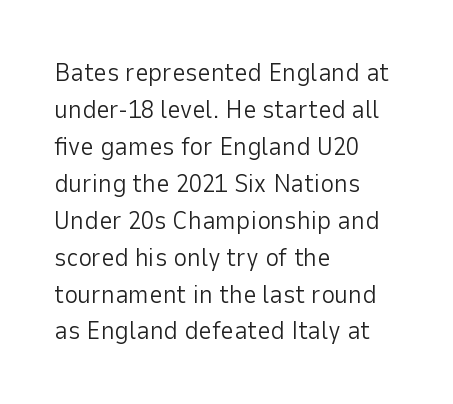
Rule under the text: the space is simply empty. The tracking reads as untouched default to a designer's eye. Compared with a typical body face, this is equally light or lighter still. A student would call this left alignment; a typographer would say flush left, rag right. The rows are spaced the way most documents space them.
